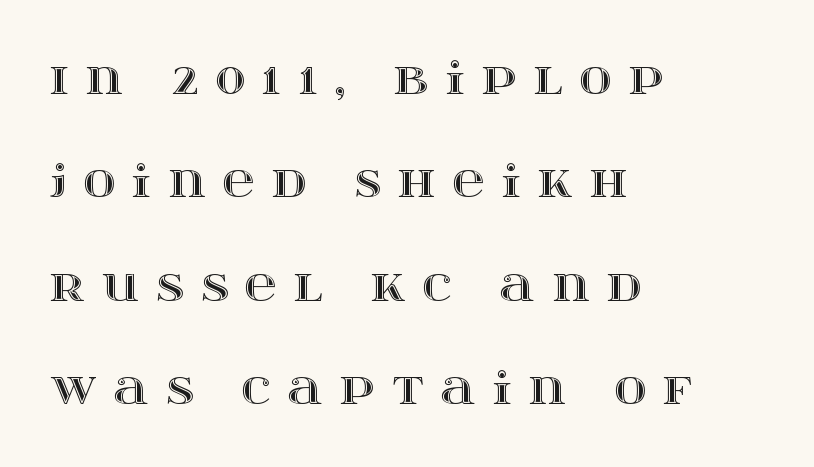
Where is the straight margin? On the left. A typesetter would call this heavily tracked-out type. You can tell it's not italic because the verticals are truly vertical. The face used here is proportionally spaced, like ordinary book or web type. Loosely led — the rows are spread out.
